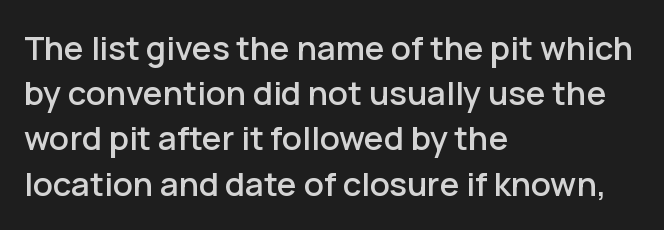
Q: Is the text italic (slanted)? A: No, it is upright.
Q: Is the typeface a serif or a sans-serif typeface? A: Sans-serif.
Q: Is the text underlined? A: No.
Q: How is the paragraph aligned? A: Left-aligned.
Q: Is the spacing between letters normal or unusually wide? A: Normal.
Q: Is the spacing between lines tight, normal or loose? A: Normal.
Q: Width (condensed, normal, or wide)? A: Normal.
Q: Stroke contrast? A: Low.
Q: x-height? A: Medium.
Q: Monospaced? A: No.
